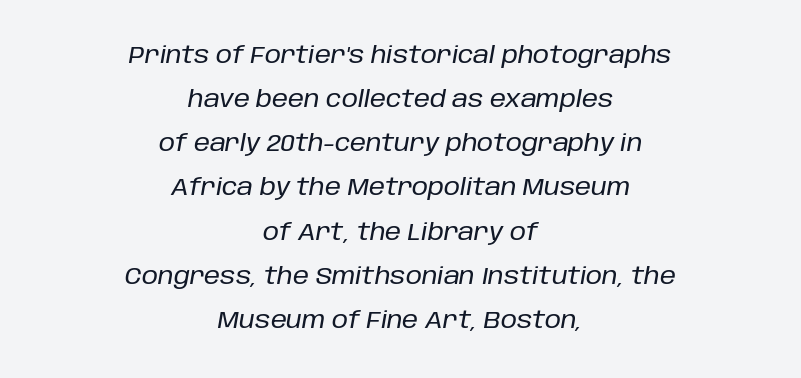
Q: Is the text italic (slanted)? A: Yes, it leans right by about 10 degrees.
Q: Is the text underlined? A: No.
Q: How is the paragraph aligned? A: Centered.
Q: Is the spacing between letters normal or unusually wide? A: Normal.
Q: Is the spacing between lines tight, normal or loose? A: Loose.
